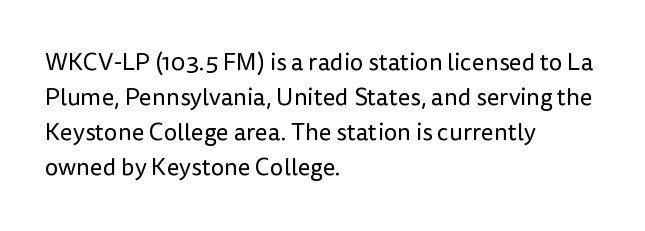
The image shows 24 px text type, upright; set left-aligned, normal line spacing (1.46x), normal letter spacing, not underlined.
